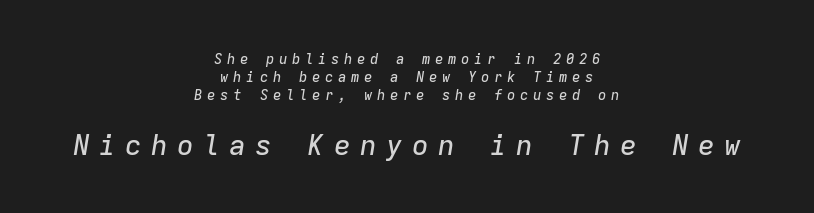
The image shows 28 px text type, italic (leaning right), monospaced; set centered, normal line spacing (1.29x), unusually wide letter spacing (+0.33 em), not underlined; the second (bottom) block is 2.0x larger; low stroke contrast and a medium x-height.
